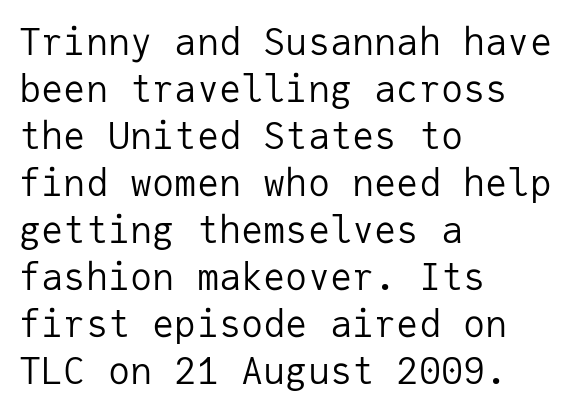
{"serif": "no", "italic": "no", "bold": "no", "weight": "regular", "width": "normal", "stroke_contrast": "low", "x_height": "medium", "monospaced": "yes", "underline": "no", "align": "left", "line_spacing": "normal", "line_spacing_ratio": 1.27, "letter_spacing": "normal", "letter_spacing_em": 0.0, "glyph_px": 37}
